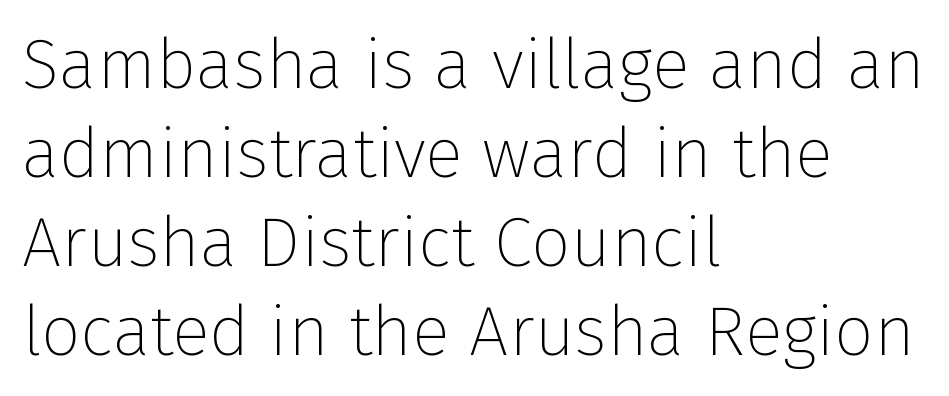
{"serif": "no", "italic": "no", "bold": "no", "weight": "thin", "width": "normal", "stroke_contrast": "low", "x_height": "medium", "monospaced": "no", "underline": "no", "align": "left", "line_spacing": "normal", "line_spacing_ratio": 1.27, "letter_spacing": "normal", "letter_spacing_em": 0.0, "glyph_px": 70}
